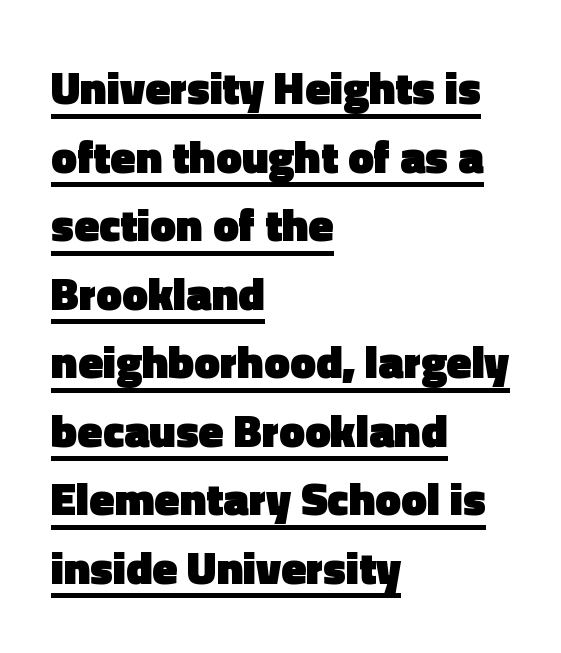
The letters stand straight up with perfectly vertical stems. Underlined type. The letters advance in unequal steps, a hallmark of proportional type. Regarding leading, the lines here are spaced in the standard way. The glyphs in this specimen are sans serif. Set as a true bold cut, around the 700 mark.
